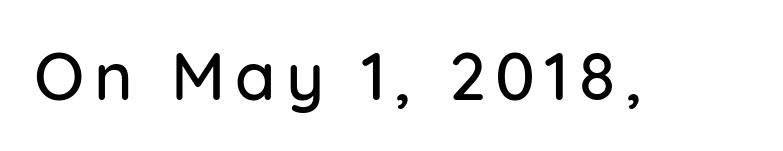
{"serif": "no", "italic": "no", "width": "normal", "stroke_contrast": "low", "x_height": "medium", "monospaced": "no", "underline": "no", "glyph_px": 66}
